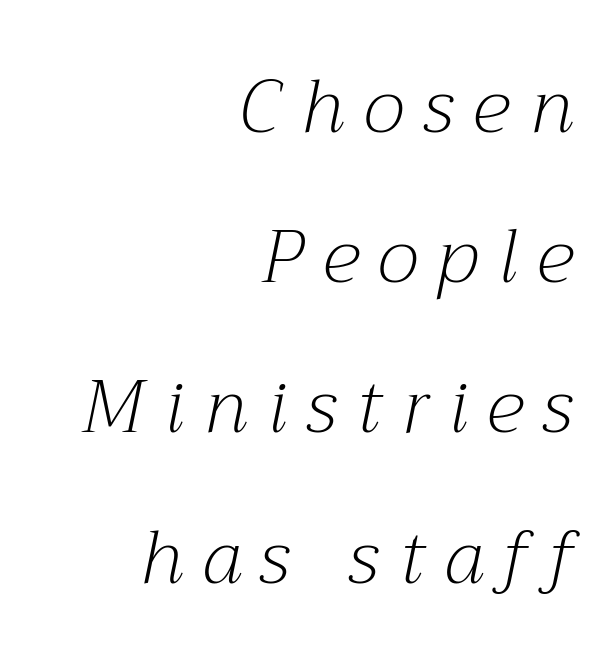
Q: Is the text bold? A: No.
Q: Is the text italic (slanted)? A: Yes, it leans right by about 12 degrees.
Q: Is the typeface a serif or a sans-serif typeface? A: Serif.
Q: Is the text underlined? A: No.
Q: How is the paragraph aligned? A: Right-aligned.
Q: Is the spacing between letters normal or unusually wide? A: Unusually wide.
Q: Is the spacing between lines tight, normal or loose? A: Loose.
Q: Width (condensed, normal, or wide)? A: Normal.
Q: Stroke contrast? A: Medium.
Q: x-height? A: Medium.
Q: Monospaced? A: No.
